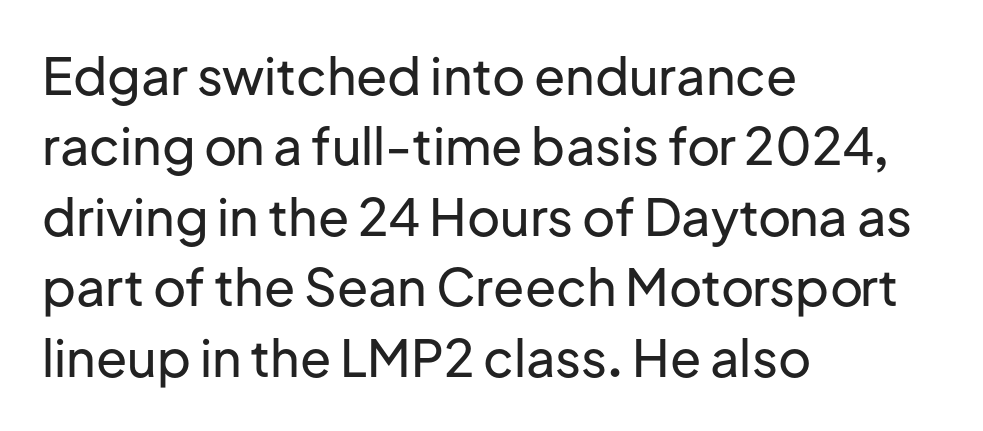
Q: Is the text italic (slanted)? A: No, it is upright.
Q: Is the typeface a serif or a sans-serif typeface? A: Sans-serif.
Q: Is the text underlined? A: No.
Q: How is the paragraph aligned? A: Left-aligned.
Q: Is the spacing between letters normal or unusually wide? A: Normal.
Q: Is the spacing between lines tight, normal or loose? A: Normal.
Q: Width (condensed, normal, or wide)? A: Normal.
Q: Stroke contrast? A: Low.
Q: x-height? A: Medium.
Q: Monospaced? A: No.
